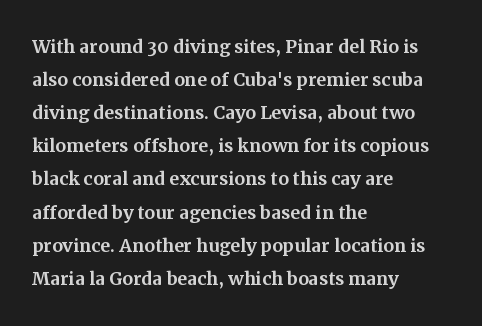
The image shows 24 px text type, upright; set left-aligned, normal line spacing (1.38x), normal letter spacing, not underlined.
